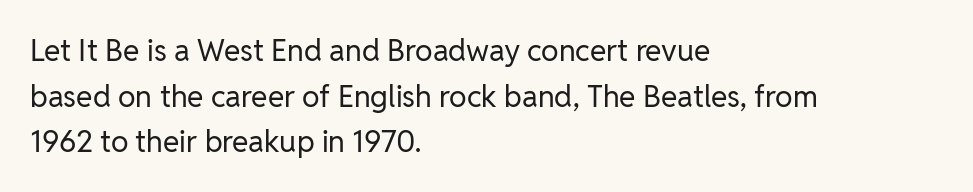
Q: Is the text bold? A: No.
Q: Is the text italic (slanted)? A: No, it is upright.
Q: Is the typeface a serif or a sans-serif typeface? A: Sans-serif.
Q: Is the text underlined? A: No.
Q: How is the paragraph aligned? A: Left-aligned.
Q: Is the spacing between letters normal or unusually wide? A: Normal.
Q: Is the spacing between lines tight, normal or loose? A: Normal.
Q: Width (condensed, normal, or wide)? A: Normal.
Q: Stroke contrast? A: Low.
Q: x-height? A: Medium.
Q: Monospaced? A: No.
